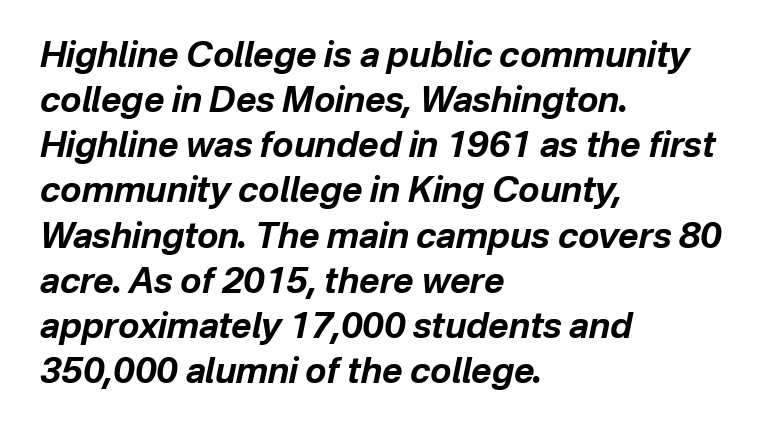
Notice how the stems are inclined rather than vertical — that's the hallmark of italics. Do the characters align in a grid? No, the font is proportional. The type is set solid horizontally, with unmodified tracking. You'd pick this weight for a headline — it's a proper bold. Rule under the text: the space is simply empty.
